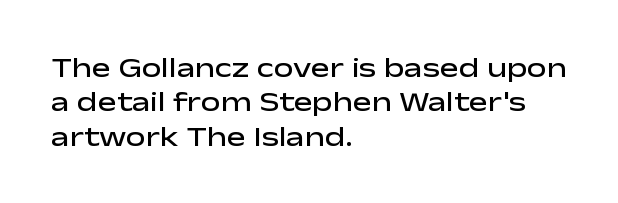
Q: Is the text bold? A: Semi-bold.
Q: Is the text italic (slanted)? A: No, it is upright.
Q: Is the typeface a serif or a sans-serif typeface? A: Sans-serif.
Q: Is the text underlined? A: No.
Q: How is the paragraph aligned? A: Left-aligned.
Q: Is the spacing between letters normal or unusually wide? A: Normal.
Q: Width (condensed, normal, or wide)? A: Wide.
Q: Stroke contrast? A: Low.
Q: x-height? A: Medium.
Q: Monospaced? A: No.
